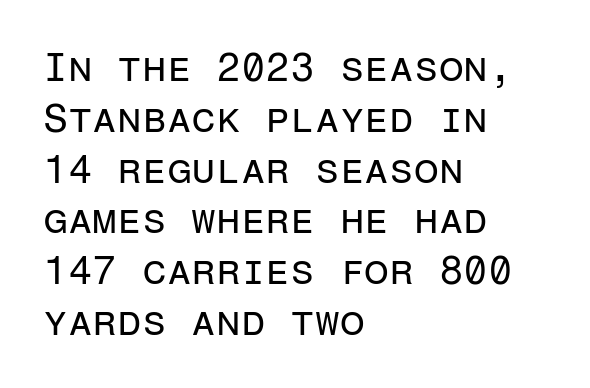
{"serif": "no", "italic": "no", "bold": "no", "weight": "regular", "width": "normal", "stroke_contrast": "low", "x_height": "medium", "monospaced": "yes", "underline": "no", "align": "left", "line_spacing": "normal", "line_spacing_ratio": 1.27, "letter_spacing": "normal", "letter_spacing_em": 0.0, "glyph_px": 40}
